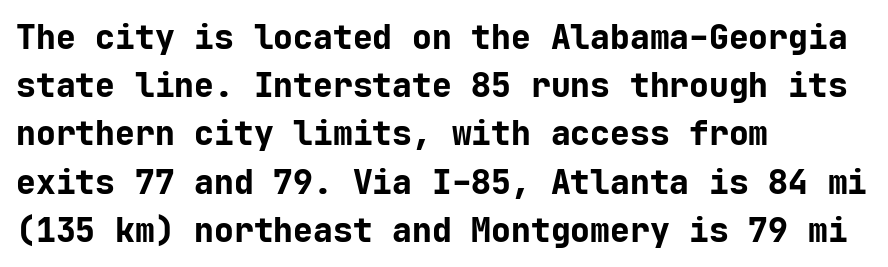
{"serif": "no", "italic": "no", "bold": "yes", "weight": "bold", "width": "normal", "stroke_contrast": "low", "x_height": "medium", "monospaced": "yes", "underline": "no", "align": "left", "line_spacing": "normal", "line_spacing_ratio": 1.46, "letter_spacing": "normal", "letter_spacing_em": 0.0, "glyph_px": 33}
